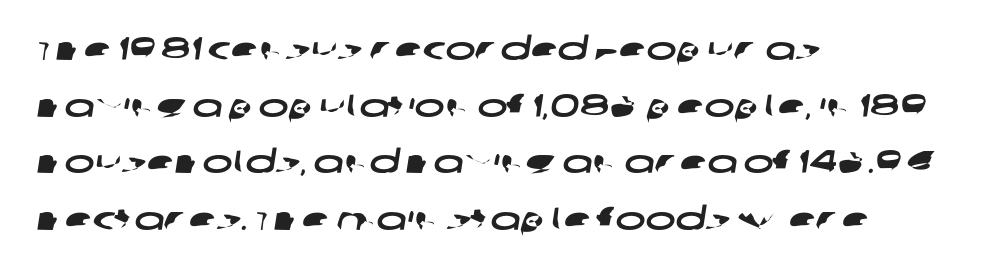
Q: Is the typeface a serif or a sans-serif typeface? A: Sans-serif.
Q: Is the text underlined? A: No.
Q: How is the paragraph aligned? A: Left-aligned.
Q: Is the spacing between letters normal or unusually wide? A: Normal.
Q: Width (condensed, normal, or wide)? A: Wide.
Q: Stroke contrast? A: Low.
Q: x-height? A: Large.
Q: Monospaced? A: No.
